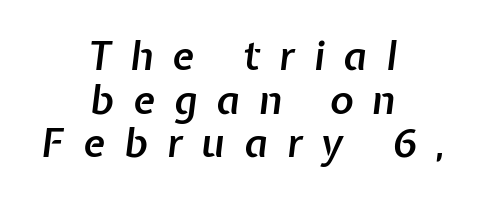
The face used here is proportionally spaced, like ordinary book or web type. Heft: intermediate — a semibold. If you measured baseline to baseline, you'd find a short distance. Unmarked baselines from the first word to the last. There's an unmistakable incline to the writing here. The compositor balanced each line on the midline.
